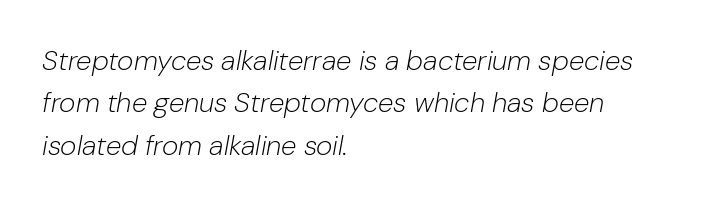
Slanted lettering throughout. Beneath every word, the page is bare. The passage shown is typed in a proportional face where columns would drift. The passage shown is not bold in any degree. The letters sit at their default tracking, neither squeezed nor spread. The passage shown stacks its lines at a standard gap.
